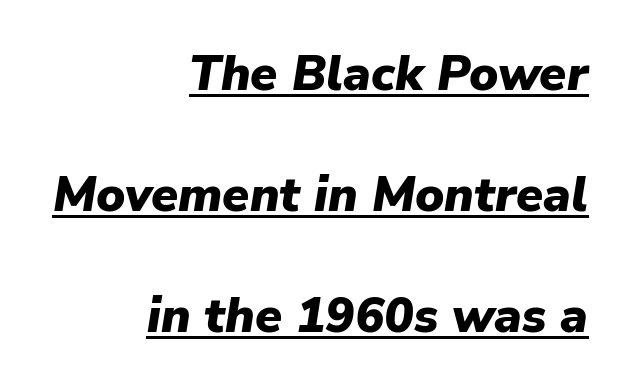
{"italic": "yes", "lean": "right", "slant_degrees": 9, "bold": "yes", "weight": "heavy", "width": "normal", "stroke_contrast": "low", "x_height": "medium", "monospaced": "no", "underline": "yes", "align": "right", "line_spacing": "loose", "line_spacing_ratio": 2.47, "letter_spacing": "normal", "letter_spacing_em": 0.0, "glyph_px": 49}
